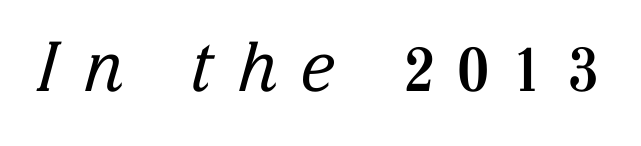
The face used here is proportionally spaced, like ordinary book or web type. The space beneath each line is pristine and unruled. A typesetter would label this face a serif. Italic: yes, the glyphs are oblique. No extra ink here — the face is not bold. Loose tracking; the words dissolve into strings of separated letters.
